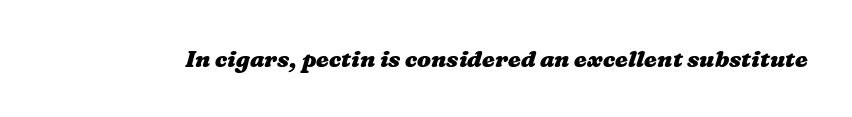
Q: Is the text bold? A: Yes.
Q: Is the text underlined? A: No.
Q: Is the spacing between letters normal or unusually wide? A: Normal.
